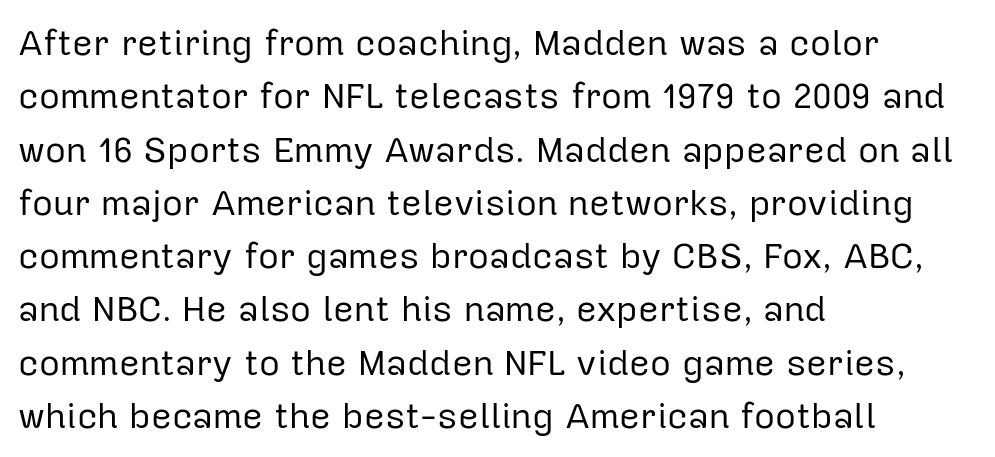
Q: Is the text bold? A: No.
Q: Is the text italic (slanted)? A: No, it is upright.
Q: Is the typeface a serif or a sans-serif typeface? A: Sans-serif.
Q: Is the text underlined? A: No.
Q: How is the paragraph aligned? A: Left-aligned.
Q: Is the spacing between letters normal or unusually wide? A: Normal.
Q: Is the spacing between lines tight, normal or loose? A: Normal.
Q: Width (condensed, normal, or wide)? A: Normal.
Q: Stroke contrast? A: Low.
Q: x-height? A: Medium.
Q: Monospaced? A: No.
